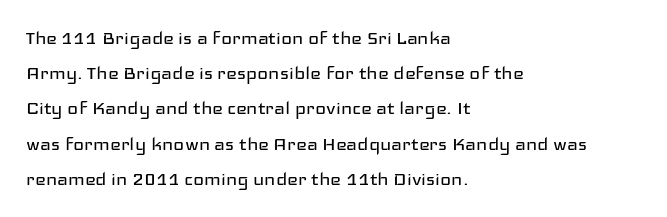
The image shows 23 px text type, upright; set left-aligned, normal line spacing (1.53x), normal letter spacing, not underlined.
